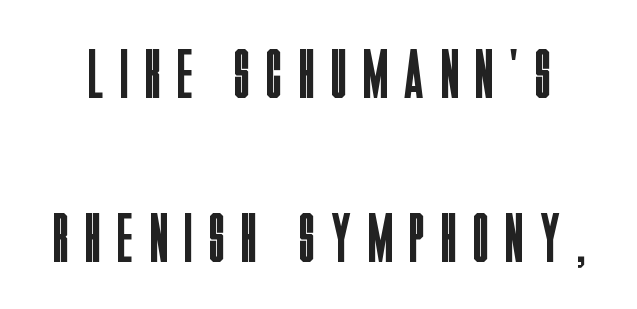
The font is comparable to plain body text, perhaps lighter. Typographically, this falls in the sans-serif category. The rendering uses a large line-height, opening up the rows. Italic: no, the glyphs are upright roman.
